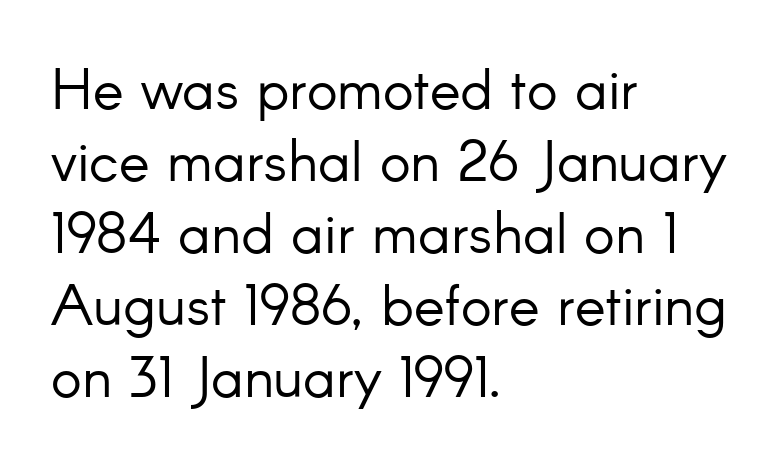
No feet cap the strokes, marking this as sans-serif type. This rendering uses left alignment, leaving the right contour irregular. No heavy texture on the line: the type isn't bold. Italic? Not at all — the glyphs are vertical. Do the characters align in a grid? No, the font is proportional. Compared with typical body copy, the letter spacing here is the same.
